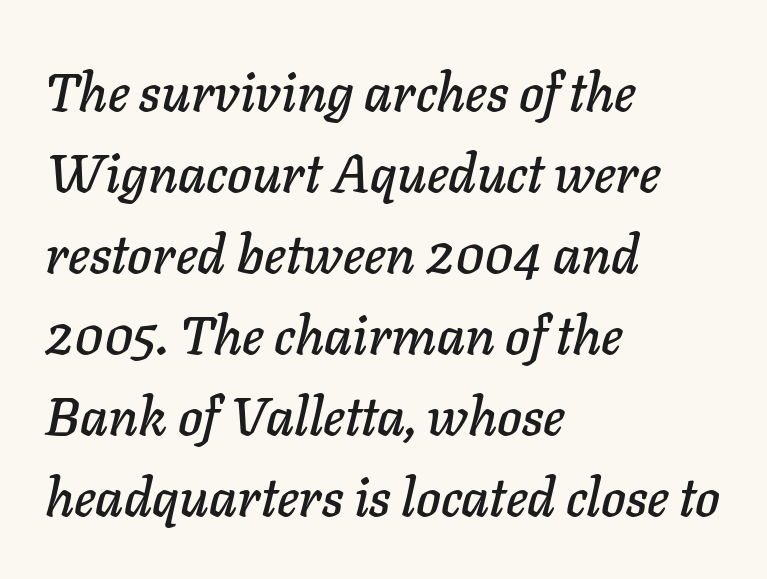
The setting favours the left margin, as ordinary paragraphs usually do. One glance says typical: line gaps are just what's usual. The axis of the letterforms is tilted away from vertical. The letters advance in unequal steps, a hallmark of proportional type.
